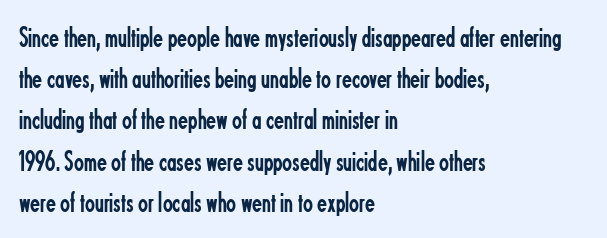
Looks like regular typesetting: each glyph gets only the width it needs. Regular leading. Letters have the restrained weight of plain body copy at most. The letterforms sit shoulder to shoulder at normal distance.
